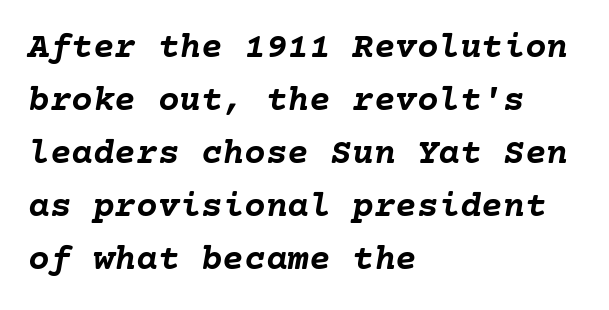
{"italic": "yes", "lean": "right", "slant_degrees": 10, "bold": "yes", "weight": "semibold", "width": "normal", "stroke_contrast": "low", "x_height": "medium", "underline": "no", "align": "left", "line_spacing": "normal", "line_spacing_ratio": 1.47, "letter_spacing": "normal", "letter_spacing_em": 0.0, "glyph_px": 36}
